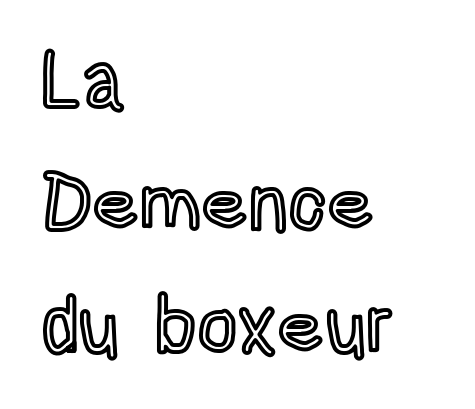
Q: Is the text italic (slanted)? A: No, it is upright.
Q: Is the text underlined? A: No.
Q: How is the paragraph aligned? A: Left-aligned.
Q: Is the spacing between letters normal or unusually wide? A: Normal.
Q: Is the spacing between lines tight, normal or loose? A: Normal.
Q: Width (condensed, normal, or wide)? A: Condensed.
Q: x-height? A: Large.
Q: Monospaced? A: No.
